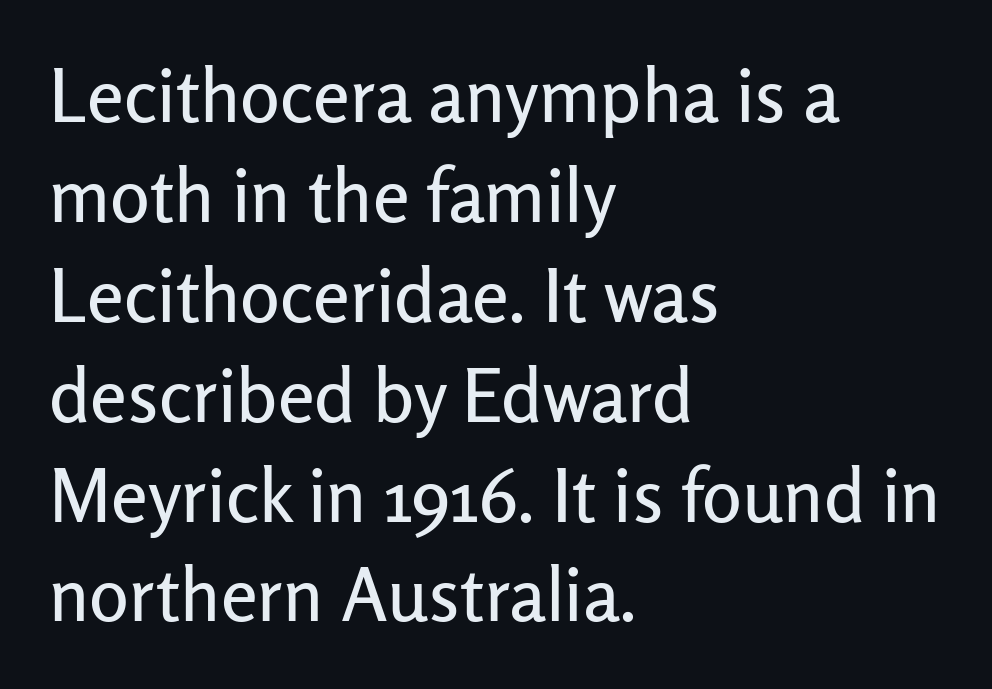
Q: Is the text italic (slanted)? A: No, it is upright.
Q: Is the typeface a serif or a sans-serif typeface? A: Sans-serif.
Q: Is the text underlined? A: No.
Q: How is the paragraph aligned? A: Left-aligned.
Q: Is the spacing between letters normal or unusually wide? A: Normal.
Q: Is the spacing between lines tight, normal or loose? A: Normal.
Q: Width (condensed, normal, or wide)? A: Normal.
Q: Stroke contrast? A: Low.
Q: x-height? A: Medium.
Q: Monospaced? A: No.
